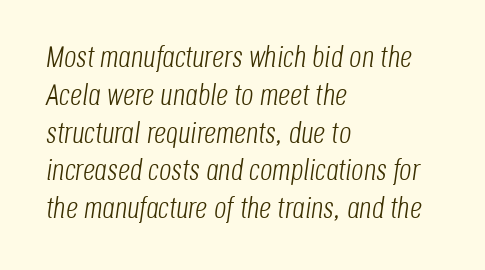
The image shows 30 px light, condensed type, italic (leaning right); set left-aligned, normal line spacing (1.26x), normal letter spacing, not underlined; low stroke contrast and a large x-height.
